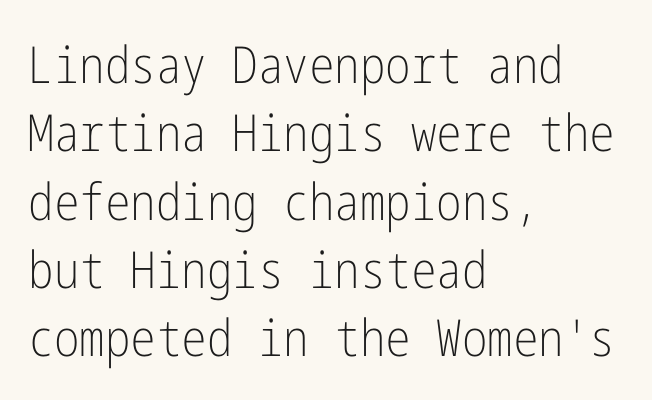
The image shows 51 px light, condensed sans-serif type, upright; set left-aligned, normal line spacing (1.34x), normal letter spacing, not underlined; low stroke contrast and a medium x-height.
